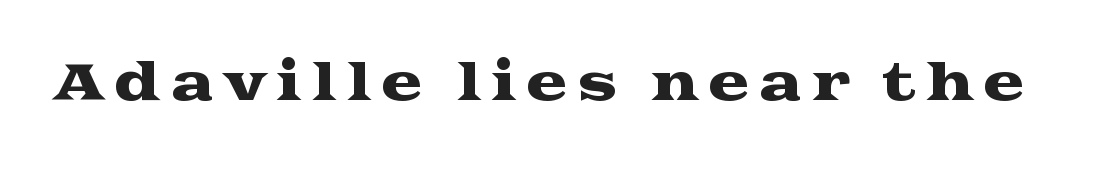
{"serif": "yes", "italic": "no", "width": "wide", "stroke_contrast": "medium", "x_height": "medium", "monospaced": "no", "underline": "no", "glyph_px": 50}
